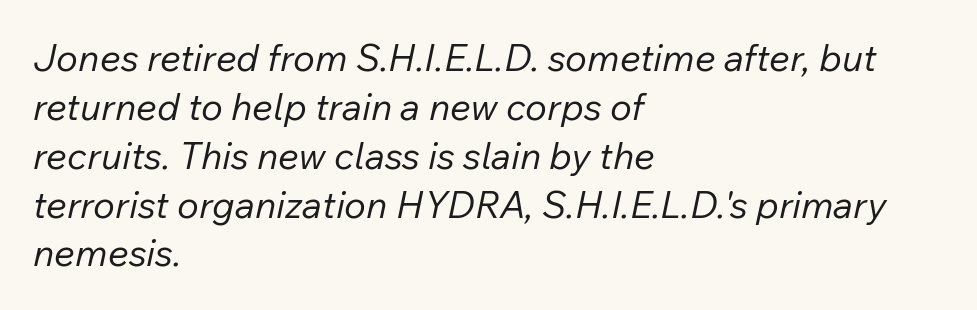
{"italic": "yes", "lean": "right", "slant_degrees": 12, "bold": "no", "weight": "regular", "width": "normal", "stroke_contrast": "low", "x_height": "medium", "monospaced": "no", "underline": "no", "align": "left", "line_spacing": "normal", "line_spacing_ratio": 1.32, "letter_spacing": "normal", "letter_spacing_em": 0.0, "glyph_px": 37}
